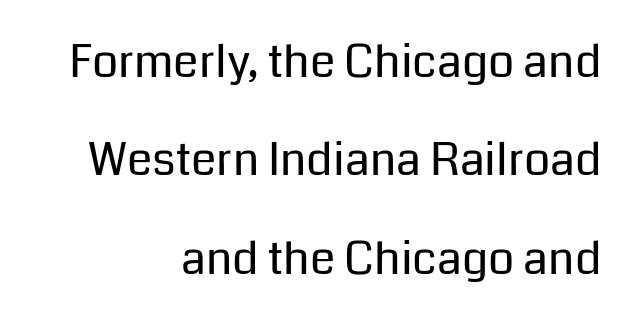
The image shows 46 px regular-weight sans-serif type, upright; set right-aligned, loose line spacing (2.14x), normal letter spacing, not underlined; low stroke contrast and a medium x-height.
